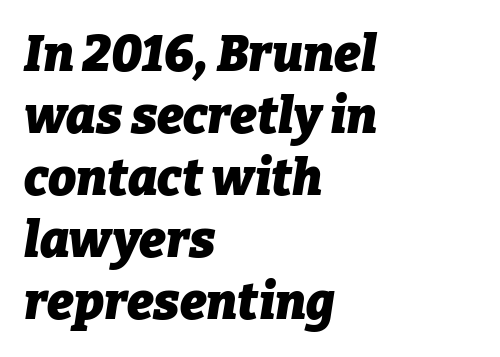
The characters look thick and weighty, a clear bold. Is this a fixed-width face? No — the glyphs have proportional, varying widths. Check the space under the baseline: it is left empty. This rendering uses left alignment, leaving the right contour irregular. The typography opts for an oblique posture over an upright one.
